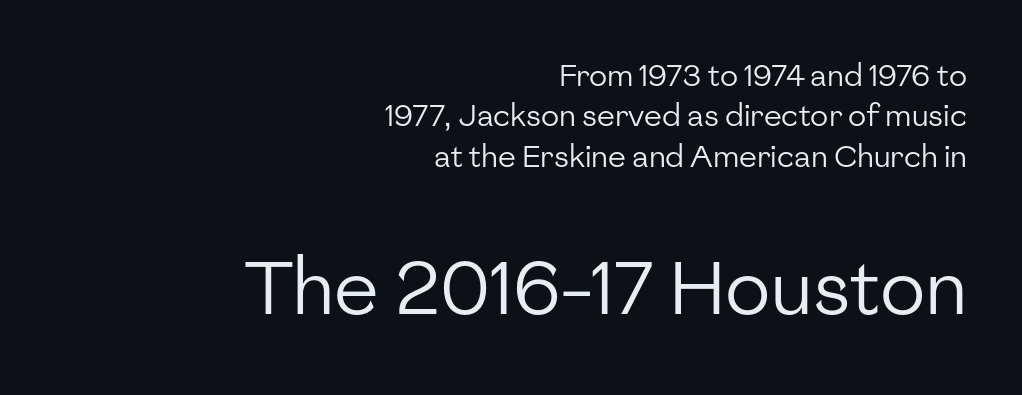
Q: Is the text bold? A: No.
Q: Is the text italic (slanted)? A: No, it is upright.
Q: Is the typeface a serif or a sans-serif typeface? A: Sans-serif.
Q: Is the text underlined? A: No.
Q: How is the paragraph aligned? A: Right-aligned.
Q: Is the spacing between letters normal or unusually wide? A: Normal.
Q: Is the spacing between lines tight, normal or loose? A: Normal.
Q: Which block of text is set in a larger size, the first (top) or the second (bottom)? A: The second (bottom) one.
Q: Width (condensed, normal, or wide)? A: Normal.
Q: Stroke contrast? A: Low.
Q: x-height? A: Medium.
Q: Monospaced? A: No.
